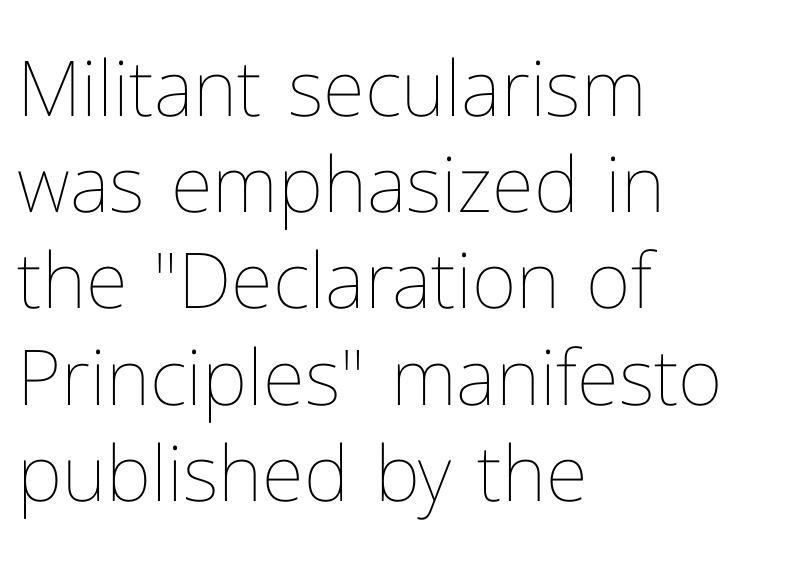
Q: Is the text bold? A: No.
Q: Is the text italic (slanted)? A: No, it is upright.
Q: Is the text underlined? A: No.
Q: How is the paragraph aligned? A: Left-aligned.
Q: Is the spacing between letters normal or unusually wide? A: Normal.
Q: Is the spacing between lines tight, normal or loose? A: Normal.
Q: Width (condensed, normal, or wide)? A: Normal.
Q: Stroke contrast? A: Low.
Q: x-height? A: Medium.
Q: Monospaced? A: No.
